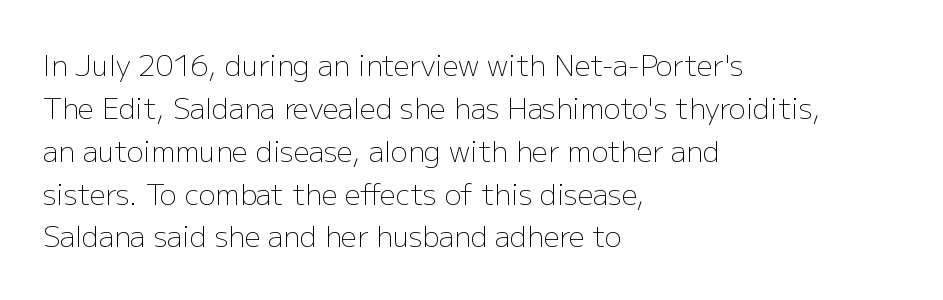
All the whitespace from short lines collects on the right. Here the designer chose a conventional face with non-uniform glyph widths. To sum up the face: it is a sans, with no serifs. The zone under the glyphs is completely vacant.
